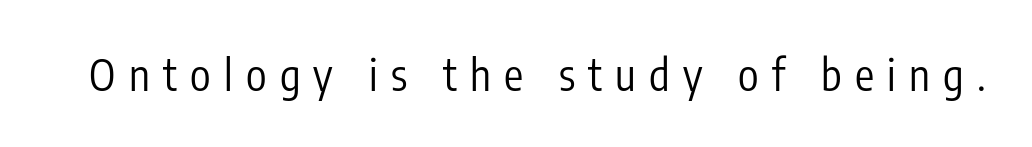
Stroke thickness stays within the range of a standard reading face or lighter. The type is letterspaced generously, with wide tracking. The rendering shows plain stroke endings on the letterforms — a sans-serif design. The letters advance in unequal steps, a hallmark of proportional type.
